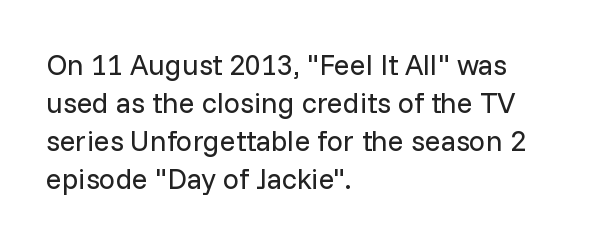
{"serif": "no", "italic": "no", "bold": "no", "weight": "regular", "width": "normal", "stroke_contrast": "low", "x_height": "medium", "monospaced": "no", "underline": "no", "align": "left", "line_spacing": "normal", "line_spacing_ratio": 1.31, "letter_spacing": "normal", "letter_spacing_em": 0.0, "glyph_px": 29}
